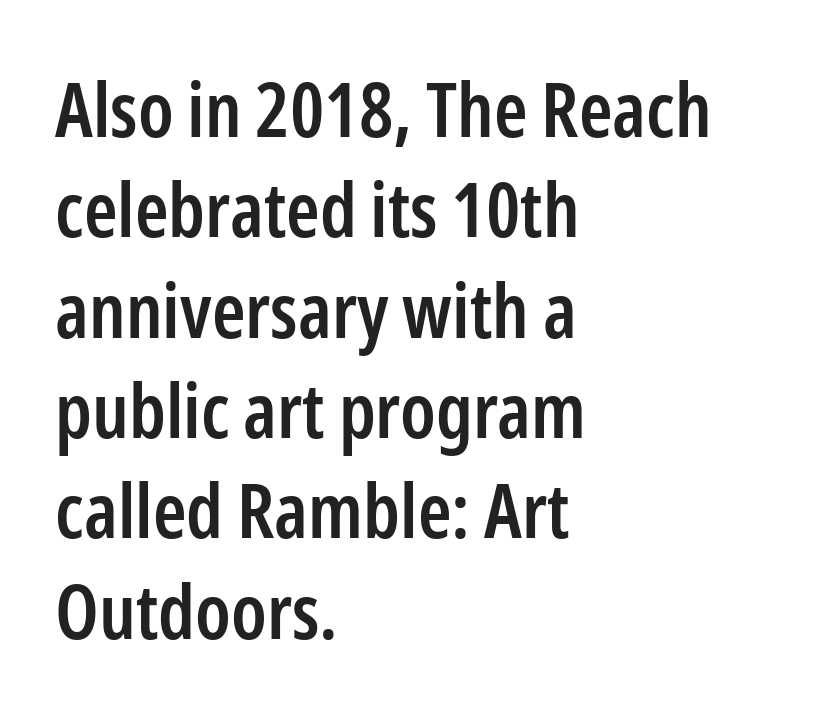
Think of a printed novel: that variable character pitch is what you see here. Do the letters lean? They stand straight. Rule under the text: the space is simply empty. The compositor pushed each line to the left boundary.
